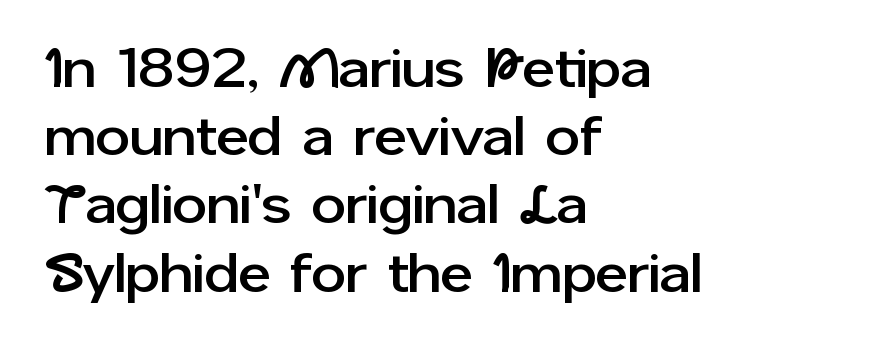
{"serif": "no", "italic": "no", "width": "normal", "stroke_contrast": "low", "x_height": "medium", "monospaced": "no", "underline": "no", "align": "left", "line_spacing_ratio": 1.24, "letter_spacing": "normal", "letter_spacing_em": 0.0, "glyph_px": 55}
